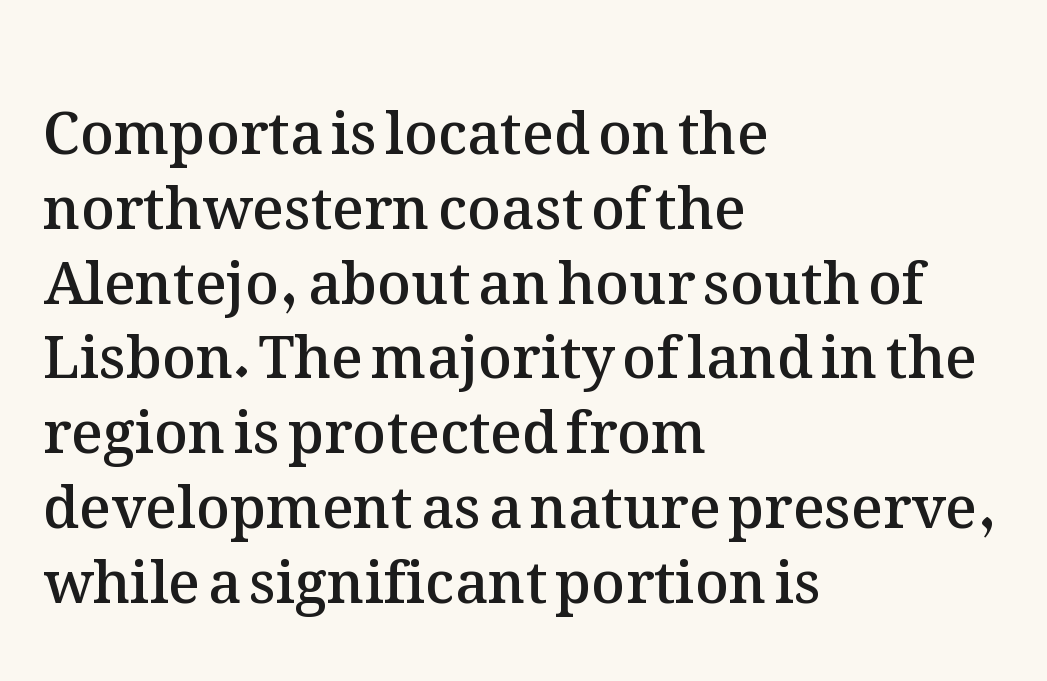
Q: Is the text bold? A: Semi-bold.
Q: Is the text italic (slanted)? A: No, it is upright.
Q: Is the text underlined? A: No.
Q: How is the paragraph aligned? A: Left-aligned.
Q: Is the spacing between letters normal or unusually wide? A: Normal.
Q: Is the spacing between lines tight, normal or loose? A: Normal.
Q: Width (condensed, normal, or wide)? A: Normal.
Q: Stroke contrast? A: Medium.
Q: x-height? A: Medium.
Q: Monospaced? A: No.
